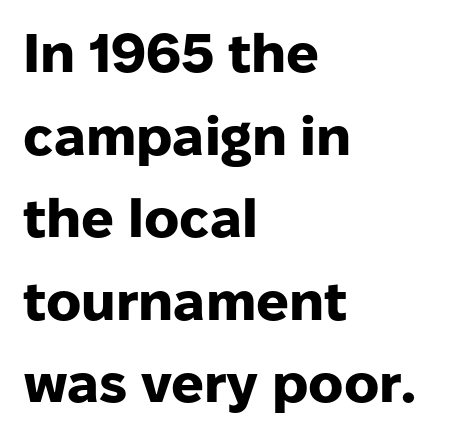
The space directly below the letters is spotless. Nobody touched the tracking dial on this one. Summary of weight: heavy, a full bold. These lines are set flush left with a ragged right edge. The rendering uses natural spacing where letterforms have individual widths.
